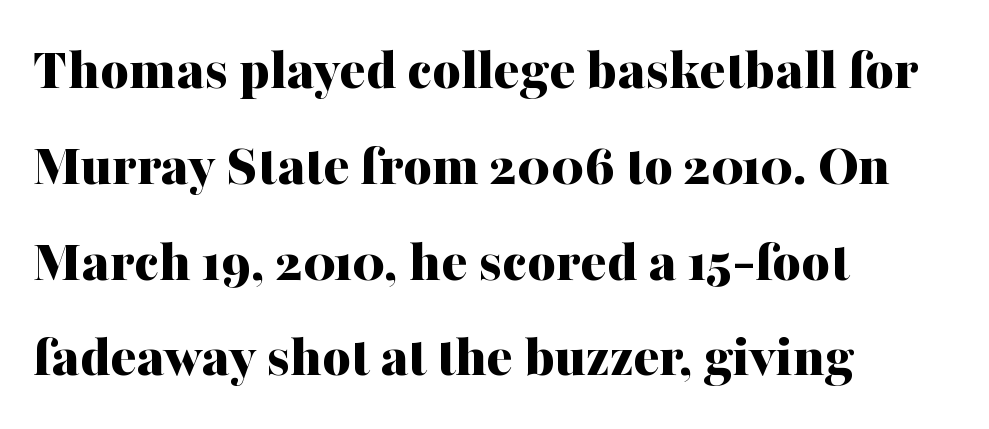
Vertical strokes here are truly vertical. Examine the stroke ends and you'll spot serifs. Each letter keeps its own natural width here, so spacing adapts to shape. Unmarked baselines from the first word to the last. Look at the stroke-to-counter ratio: heavy, a bold. The lines sit at an ordinary, default distance from one another.
